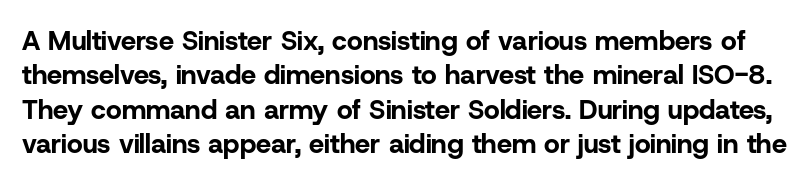
What weight is shown? A full bold with thick strokes. Glance below the letters and you will spot only blank space. The block of text has a typical density, with ordinary space between rows. Upright lettering throughout.
